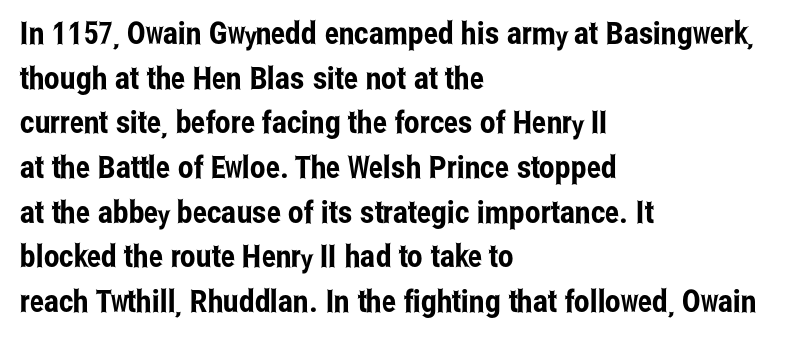
Glyph-to-glyph distance matches everyday printed text. The typography opts for an upright posture over an oblique one. The passage is arranged the way most books set body copy — flush left. Do the characters align in a grid? No, the font is proportional.
